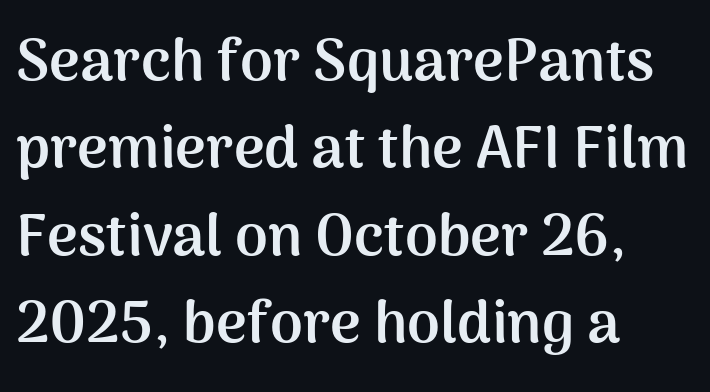
{"serif": "no", "italic": "no", "bold": "yes", "weight": "semibold", "width": "normal", "stroke_contrast": "medium", "x_height": "medium", "monospaced": "no", "underline": "no", "align": "left", "line_spacing": "normal", "line_spacing_ratio": 1.48, "letter_spacing": "normal", "letter_spacing_em": 0.0, "glyph_px": 59}
